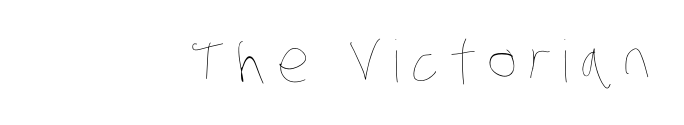
The setting favours the right margin, as signatures and pull-quotes sometimes do. The typesetting does not lean heavy: it is not bold. Nobody drew a line under any word here. The passage shown is typed in a proportional face where columns would drift.
